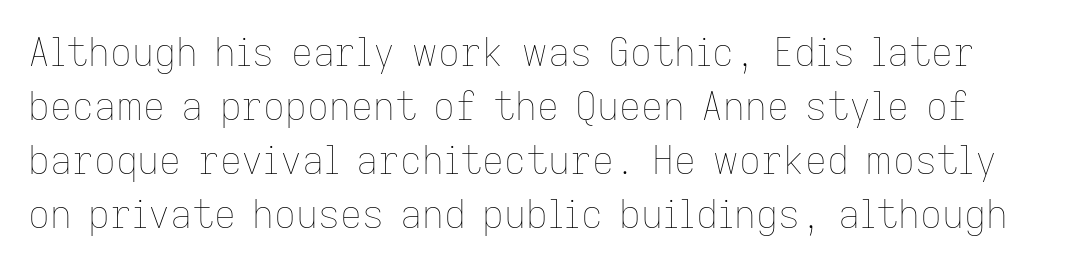
Q: Is the text bold? A: No.
Q: Is the text italic (slanted)? A: No, it is upright.
Q: Is the text underlined? A: No.
Q: Is the spacing between letters normal or unusually wide? A: Normal.
Q: Is the spacing between lines tight, normal or loose? A: Normal.
Q: Width (condensed, normal, or wide)? A: Normal.
Q: Stroke contrast? A: Low.
Q: x-height? A: Medium.
Q: Monospaced? A: No.
